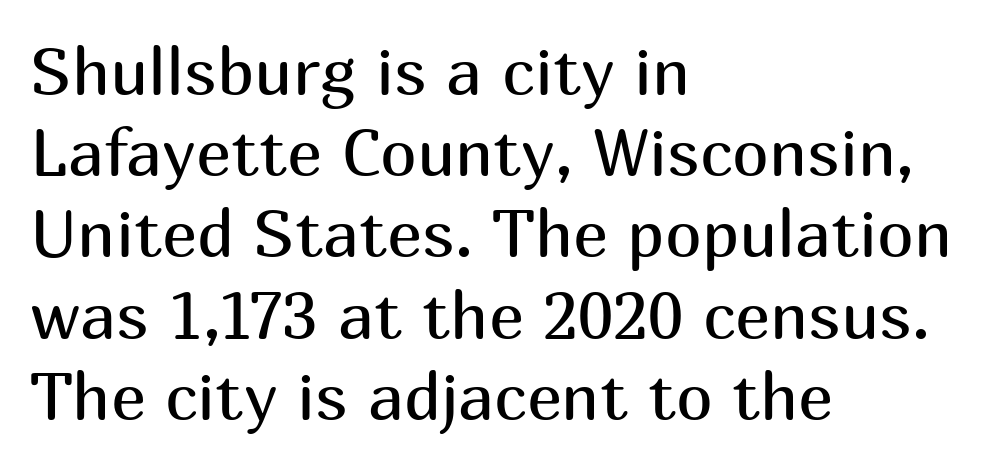
Q: Is the text bold? A: No.
Q: Is the text italic (slanted)? A: No, it is upright.
Q: Is the typeface a serif or a sans-serif typeface? A: Sans-serif.
Q: Is the text underlined? A: No.
Q: How is the paragraph aligned? A: Left-aligned.
Q: Is the spacing between letters normal or unusually wide? A: Normal.
Q: Width (condensed, normal, or wide)? A: Normal.
Q: Stroke contrast? A: Medium.
Q: x-height? A: Medium.
Q: Monospaced? A: No.
